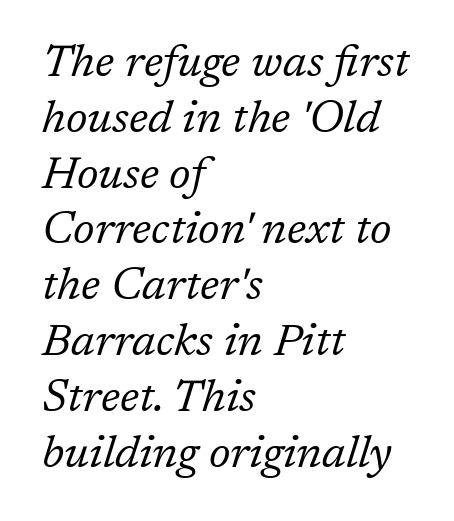
Q: Is the text bold? A: No.
Q: Is the text italic (slanted)? A: Yes, it leans right by about 17 degrees.
Q: Is the typeface a serif or a sans-serif typeface? A: Serif.
Q: Is the text underlined? A: No.
Q: How is the paragraph aligned? A: Left-aligned.
Q: Is the spacing between letters normal or unusually wide? A: Normal.
Q: Width (condensed, normal, or wide)? A: Normal.
Q: Stroke contrast? A: Low.
Q: x-height? A: Medium.
Q: Monospaced? A: No.
